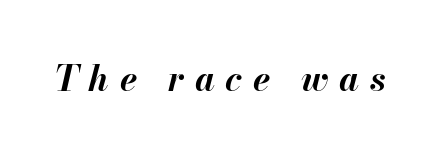
Q: Is the text bold? A: Yes.
Q: Is the text italic (slanted)? A: Yes, it leans right by about 13 degrees.
Q: Is the text underlined? A: No.
Q: Is the spacing between letters normal or unusually wide? A: Unusually wide.
Q: Width (condensed, normal, or wide)? A: Normal.
Q: Stroke contrast? A: Medium.
Q: x-height? A: Small.
Q: Monospaced? A: No.
